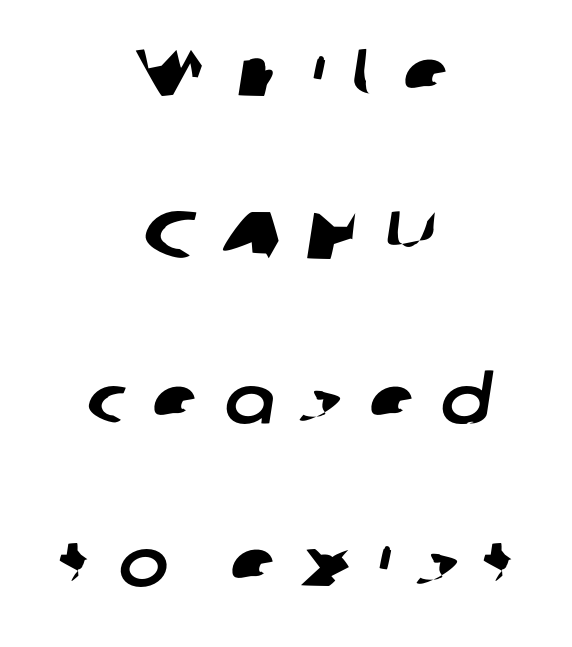
Q: Is the typeface a serif or a sans-serif typeface? A: Sans-serif.
Q: Is the text underlined? A: No.
Q: How is the paragraph aligned? A: Centered.
Q: Is the spacing between letters normal or unusually wide? A: Unusually wide.
Q: Is the spacing between lines tight, normal or loose? A: Loose.
Q: Width (condensed, normal, or wide)? A: Normal.
Q: Stroke contrast? A: Low.
Q: x-height? A: Medium.
Q: Monospaced? A: No.
